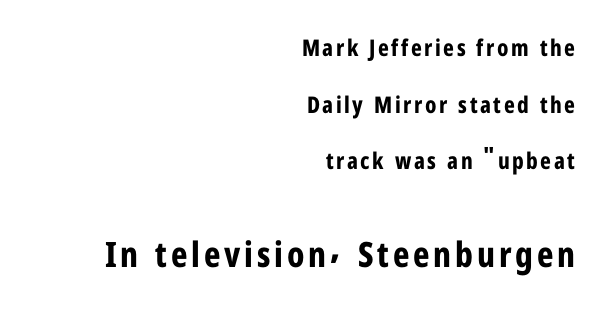
The image shows 35 px bold, condensed sans-serif type, upright; set right-aligned, loose line spacing (2.46x), not underlined; the second (bottom) block is 1.52x larger; low stroke contrast and a medium x-height.
